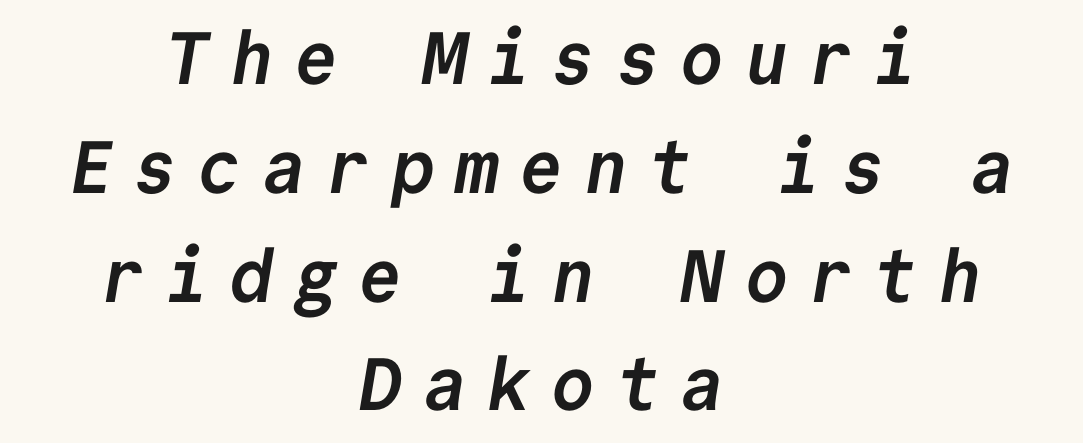
Q: Is the text bold? A: Yes.
Q: Is the typeface a serif or a sans-serif typeface? A: Sans-serif.
Q: Is the text underlined? A: No.
Q: How is the paragraph aligned? A: Centered.
Q: Is the spacing between letters normal or unusually wide? A: Unusually wide.
Q: Is the spacing between lines tight, normal or loose? A: Normal.
Q: Width (condensed, normal, or wide)? A: Normal.
Q: Stroke contrast? A: Low.
Q: x-height? A: Medium.
Q: Monospaced? A: Yes.
